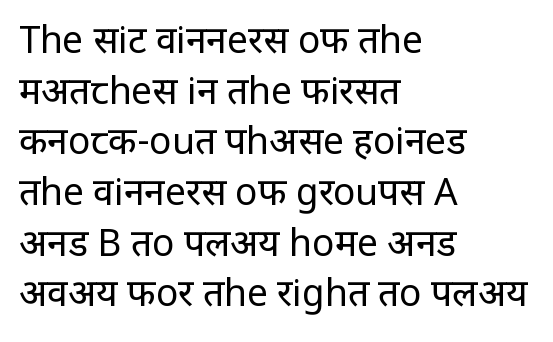
Here the designer chose a conventional face with non-uniform glyph widths. Has an underline been added? It has not. This reads as an unemphasized weight, regular at the heaviest. Notice how the stems are strictly vertical — no italics here. These lines are set flush left with a ragged right edge.
